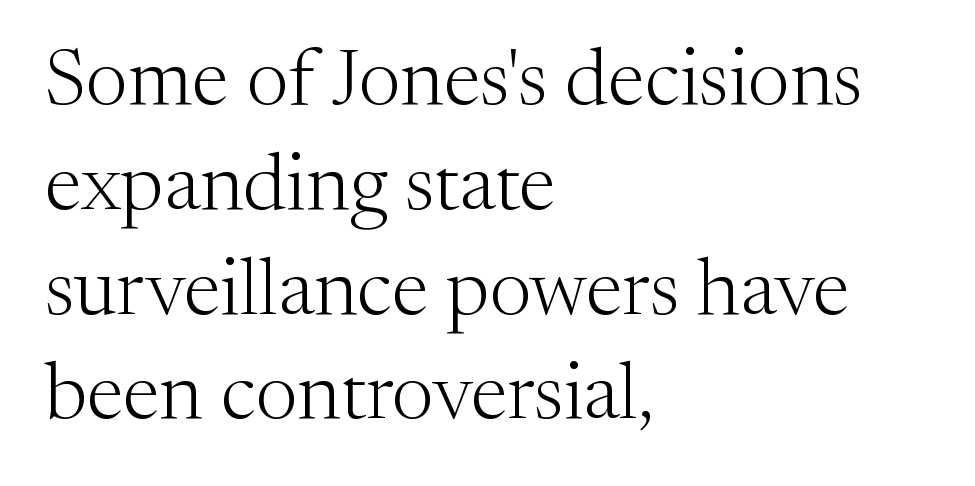
The image shows 80 px light serif type, upright; set left-aligned, normal line spacing (1.31x), normal letter spacing, not underlined; medium stroke contrast and a medium x-height.
